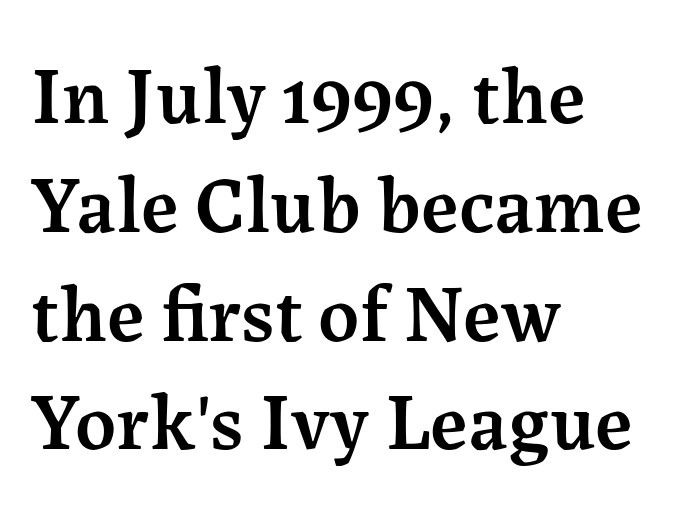
The image shows 80 px semibold serif type, upright; set left-aligned, normal line spacing (1.36x), normal letter spacing, not underlined; medium stroke contrast and a medium x-height.
